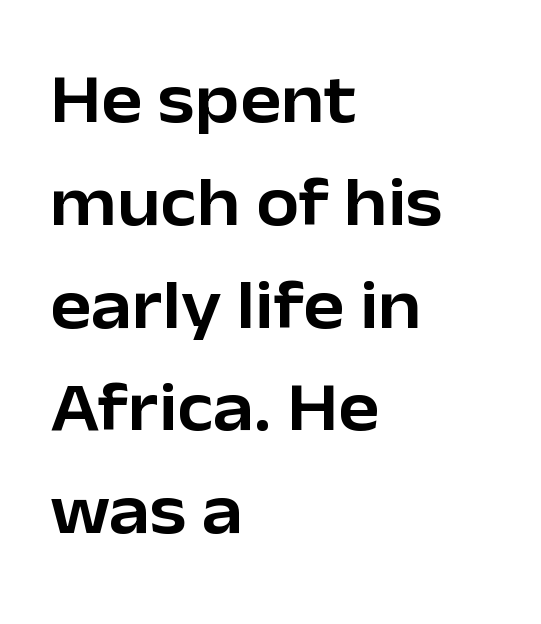
Q: Is the text italic (slanted)? A: No, it is upright.
Q: Is the typeface a serif or a sans-serif typeface? A: Sans-serif.
Q: Is the text underlined? A: No.
Q: How is the paragraph aligned? A: Left-aligned.
Q: Is the spacing between letters normal or unusually wide? A: Normal.
Q: Is the spacing between lines tight, normal or loose? A: Normal.
Q: Width (condensed, normal, or wide)? A: Normal.
Q: Stroke contrast? A: Low.
Q: x-height? A: Medium.
Q: Monospaced? A: No.
